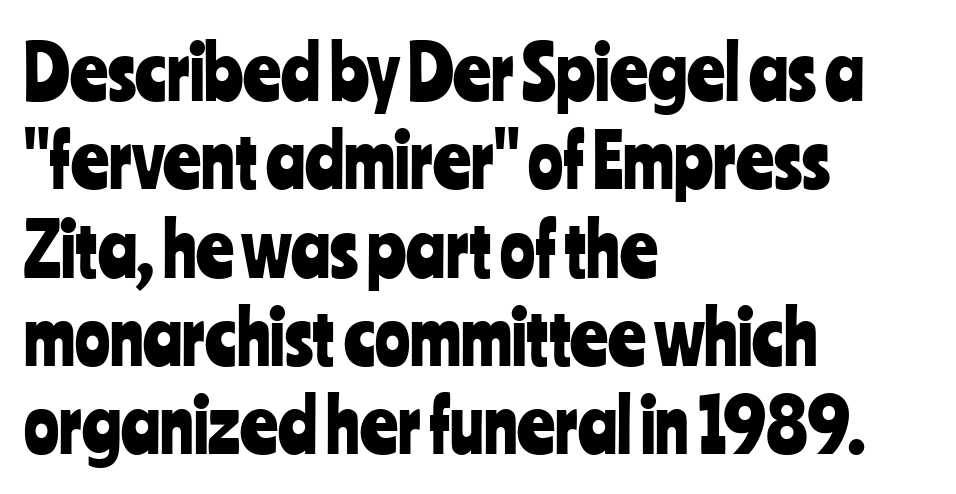
The image shows 73 px condensed sans-serif type, upright; set left-aligned, line spacing 1.21x, normal letter spacing, not underlined; low stroke contrast and a medium x-height.
